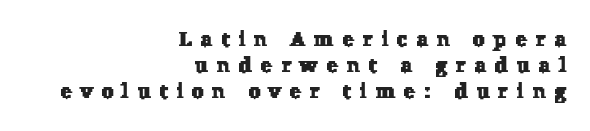
Q: Is the text underlined? A: No.
Q: How is the paragraph aligned? A: Right-aligned.
Q: Is the spacing between letters normal or unusually wide? A: Unusually wide.
